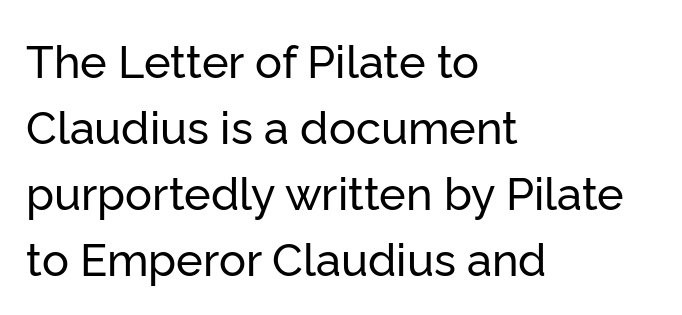
The image shows 45 px sans-serif type, upright; set left-aligned, normal line spacing (1.47x), normal letter spacing, not underlined; low stroke contrast and a medium x-height.
